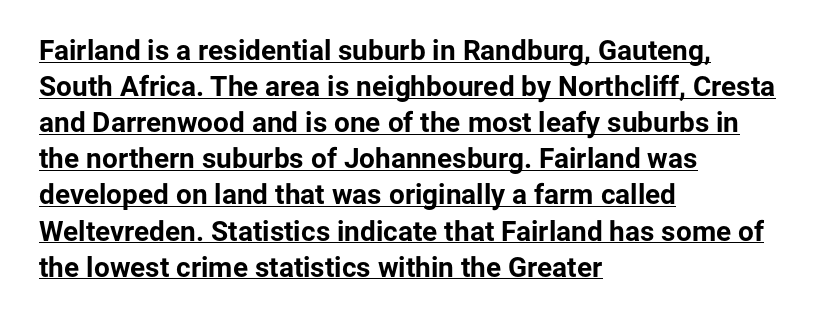
{"serif": "no", "italic": "no", "bold": "yes", "weight": "bold", "width": "normal", "stroke_contrast": "low", "x_height": "medium", "monospaced": "no", "underline": "yes", "align": "left", "line_spacing": "normal", "line_spacing_ratio": 1.29, "letter_spacing": "normal", "letter_spacing_em": 0.0, "glyph_px": 28}
